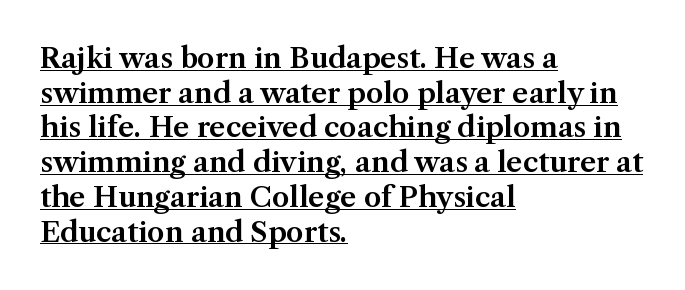
Q: Is the text italic (slanted)? A: No, it is upright.
Q: Is the typeface a serif or a sans-serif typeface? A: Serif.
Q: Is the text underlined? A: Yes.
Q: How is the paragraph aligned? A: Left-aligned.
Q: Is the spacing between letters normal or unusually wide? A: Normal.
Q: Width (condensed, normal, or wide)? A: Normal.
Q: Stroke contrast? A: Medium.
Q: x-height? A: Medium.
Q: Monospaced? A: No.
